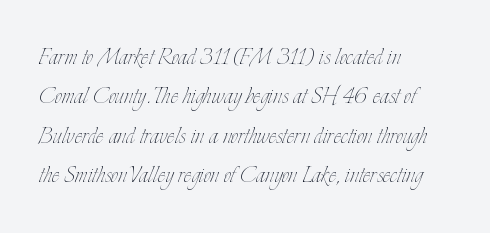
The image shows 29 px thin, condensed type; set left-aligned, normal line spacing (1.36x), normal letter spacing, not underlined; low stroke contrast and a small x-height.
